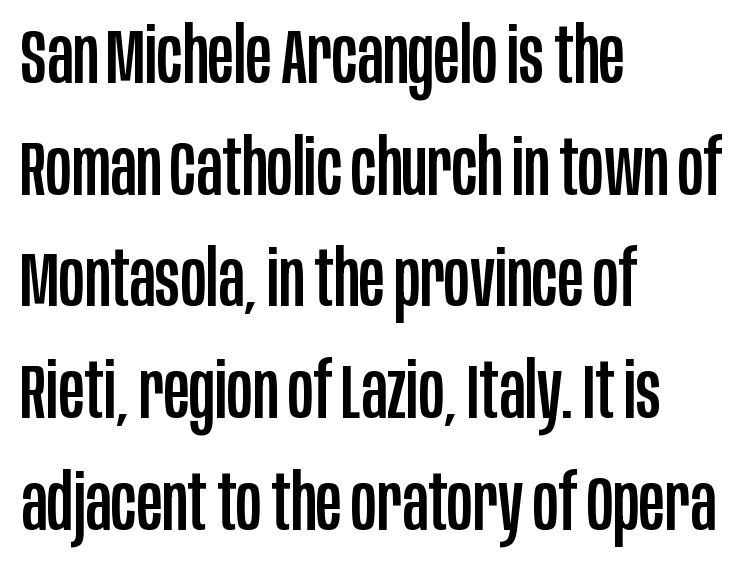
Q: Is the text italic (slanted)? A: No, it is upright.
Q: Is the typeface a serif or a sans-serif typeface? A: Sans-serif.
Q: Is the text underlined? A: No.
Q: How is the paragraph aligned? A: Left-aligned.
Q: Is the spacing between letters normal or unusually wide? A: Normal.
Q: Is the spacing between lines tight, normal or loose? A: Normal.
Q: Width (condensed, normal, or wide)? A: Condensed.
Q: Stroke contrast? A: Low.
Q: x-height? A: Large.
Q: Monospaced? A: No.
